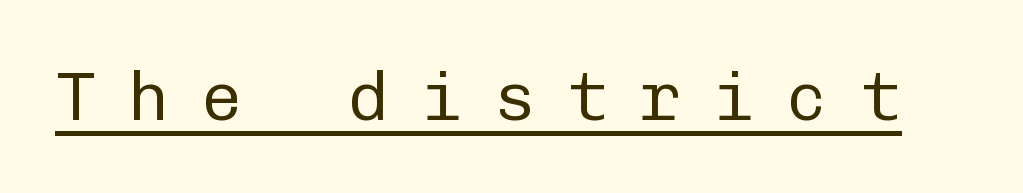
The image shows 69 px regular-weight sans-serif type, upright, monospaced; set unusually wide letter spacing (+0.46 em), underlined; low stroke contrast and a medium x-height.
